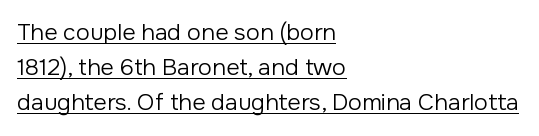
The image shows 23 px text type, upright; set left-aligned, normal line spacing (1.53x), normal letter spacing, underlined.
